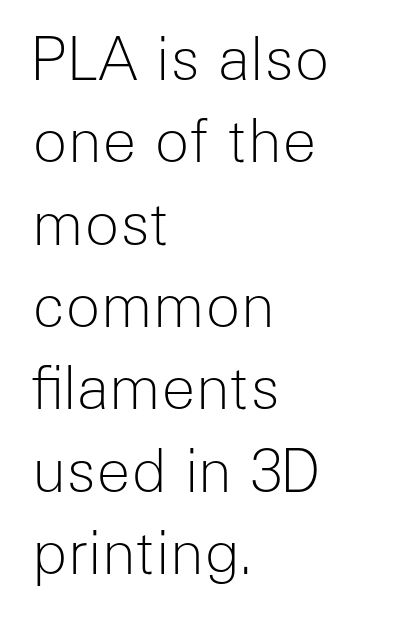
The image shows 58 px light sans-serif type, upright; set left-aligned, normal line spacing (1.42x), normal letter spacing, not underlined; low stroke contrast and a medium x-height.
